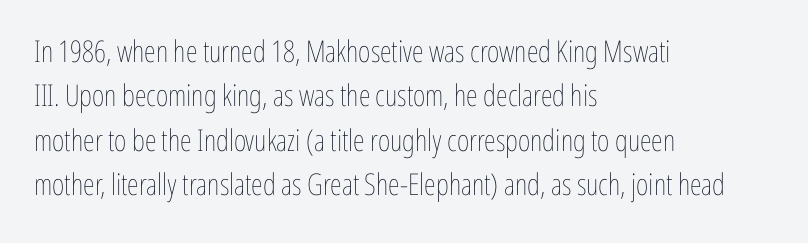
{"italic": "no", "bold": "no", "weight": "thin", "width": "condensed", "stroke_contrast": "low", "x_height": "medium", "monospaced": "no", "underline": "no", "align": "left", "line_spacing": "normal", "line_spacing_ratio": 1.48, "letter_spacing": "normal", "letter_spacing_em": 0.0, "glyph_px": 30}
